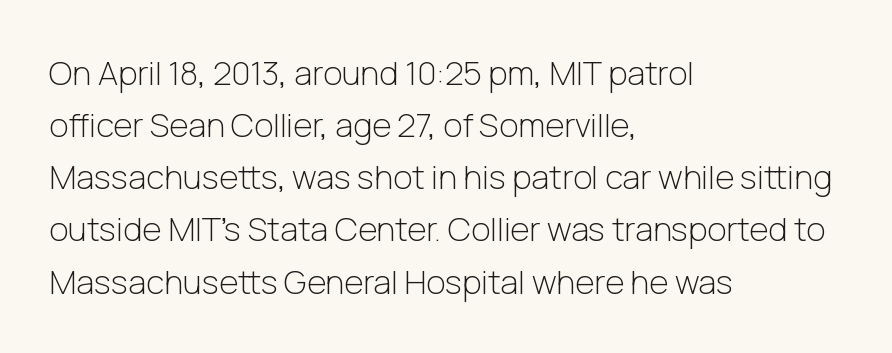
Q: Is the text bold? A: No.
Q: Is the text italic (slanted)? A: No, it is upright.
Q: Is the typeface a serif or a sans-serif typeface? A: Sans-serif.
Q: Is the text underlined? A: No.
Q: How is the paragraph aligned? A: Left-aligned.
Q: Is the spacing between letters normal or unusually wide? A: Normal.
Q: Is the spacing between lines tight, normal or loose? A: Normal.
Q: Width (condensed, normal, or wide)? A: Normal.
Q: Stroke contrast? A: Low.
Q: x-height? A: Medium.
Q: Monospaced? A: No.
